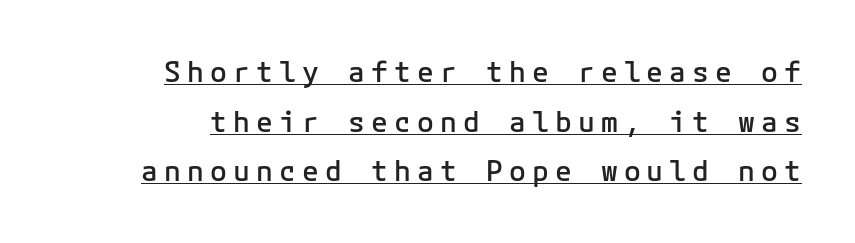
Nope, not italic — everything's standing straight. Glance below the letters and you will spot a drawn line. In terms of letterform style, serifs are entirely absent. The type is letterspaced generously, with wide tracking. Here the designer chose a console-style face with uniform glyph widths.
